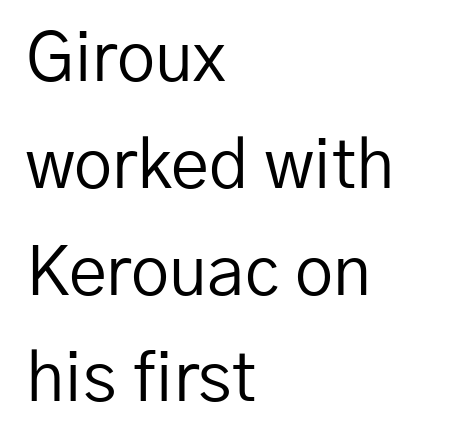
Italic: no, the glyphs are upright roman. This sample has the flowing, uneven cadence of proportional lettering. Check the space under the baseline: it is left empty. Each new line begins a customary step beneath the previous one. Unlike a traditional serif, this face leaves its strokes unadorned.
